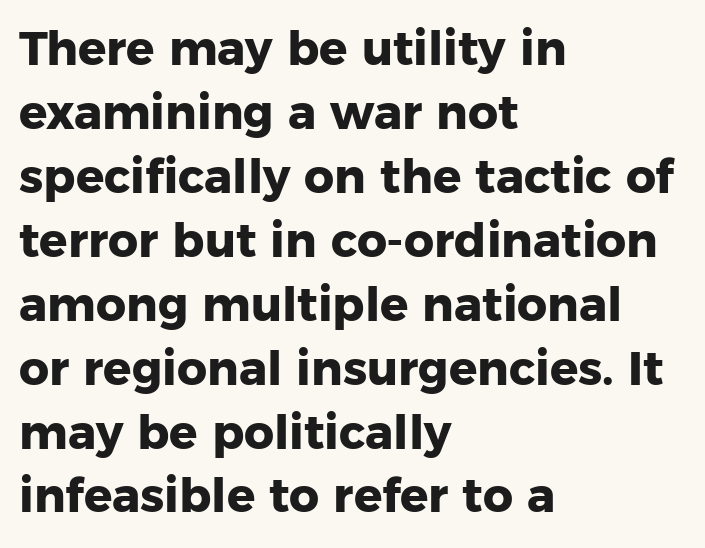
The image shows 47 px heavy sans-serif type, upright; set left-aligned, normal line spacing (1.36x), normal letter spacing, not underlined; low stroke contrast and a medium x-height.
